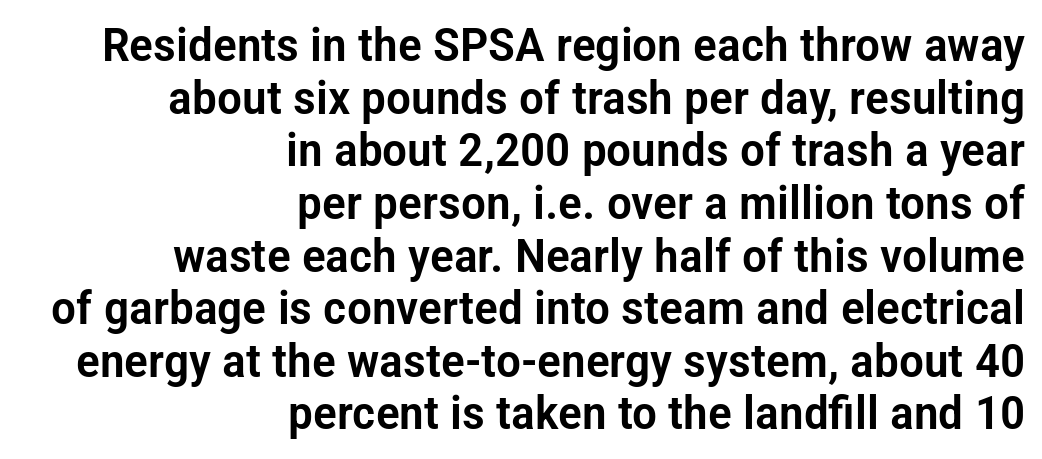
The image shows 47 px condensed sans-serif type, upright; set right-aligned, tight line spacing (1.12x), normal letter spacing, not underlined; low stroke contrast and a medium x-height.
